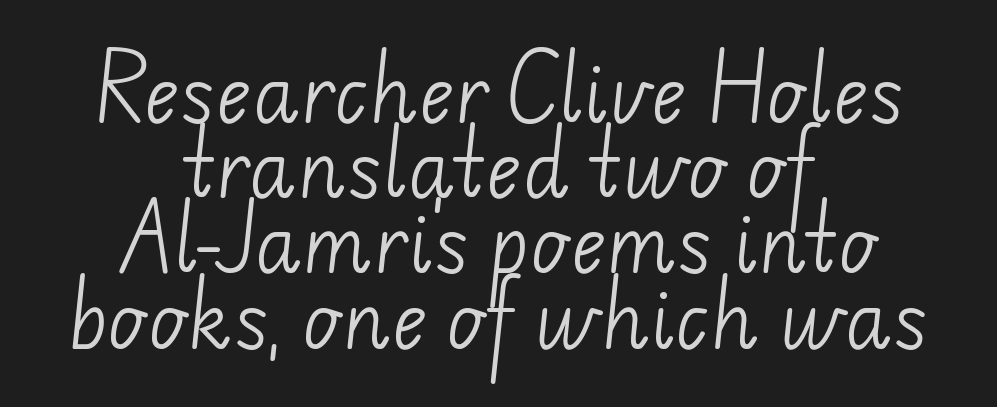
Look at the tracking — it's just the regular setting, nothing added. This reads as an unemphasized weight, regular at the heaviest. Classification — sans serif. The leading is snug, giving the passage a crowded texture. Neither beginnings nor endings align; midpoints do.
